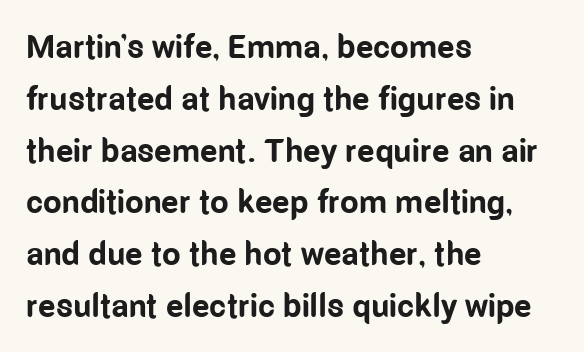
The image shows 33 px bold, condensed sans-serif type, upright; set left-aligned, normal line spacing (1.57x), normal letter spacing, not underlined; low stroke contrast and a medium x-height.
